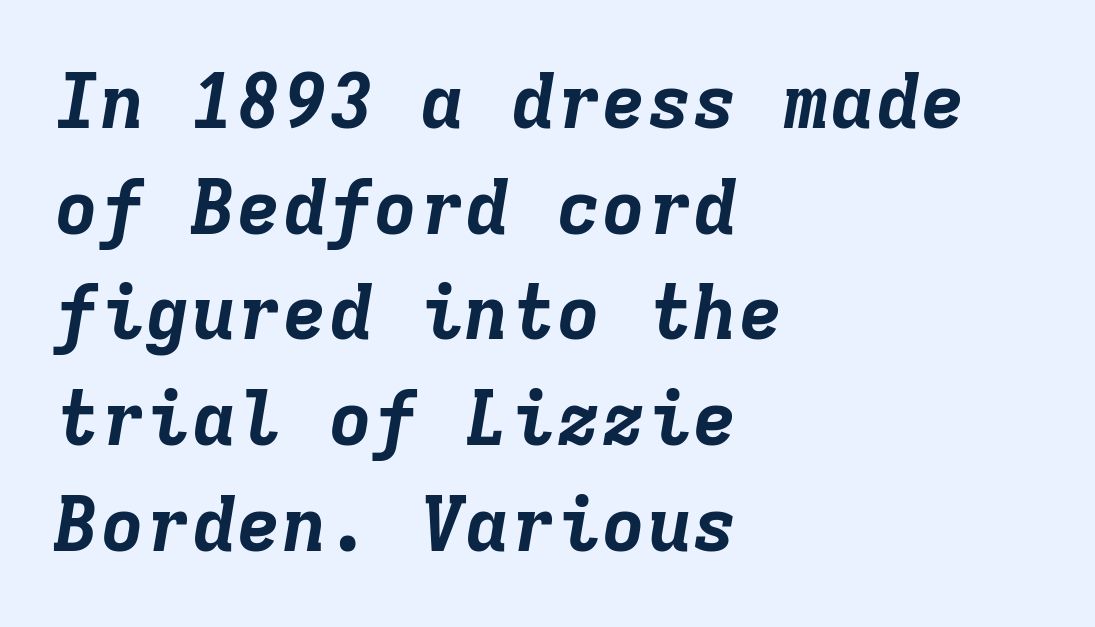
{"italic": "yes", "lean": "right", "slant_degrees": 9, "bold": "yes", "weight": "bold", "width": "normal", "stroke_contrast": "low", "x_height": "medium", "monospaced": "yes", "underline": "no", "align": "left", "line_spacing": "normal", "line_spacing_ratio": 1.39, "letter_spacing": "normal", "letter_spacing_em": 0.0, "glyph_px": 76}
